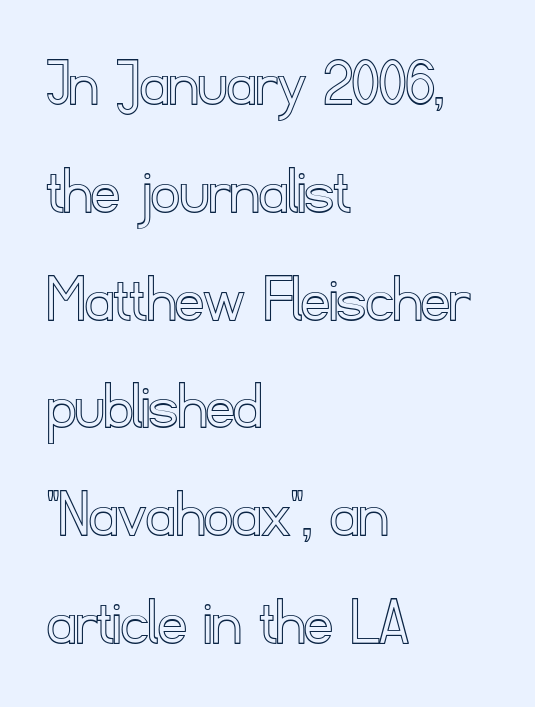
Q: Is the text italic (slanted)? A: No, it is upright.
Q: Is the text underlined? A: No.
Q: How is the paragraph aligned? A: Left-aligned.
Q: Is the spacing between letters normal or unusually wide? A: Normal.
Q: Is the spacing between lines tight, normal or loose? A: Normal.
Q: Width (condensed, normal, or wide)? A: Normal.
Q: x-height? A: Small.
Q: Monospaced? A: No.
